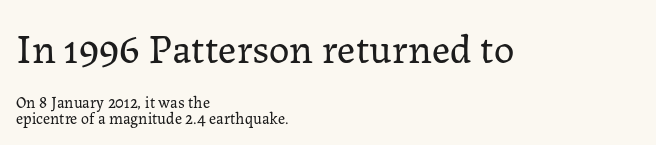
To sum up the face: it has serifs. Stems here are at most as thick as an everyday book face. Horizontal alignment here is leftward, the default for most running prose. The passage shown is typed in a proportional face where columns would drift.
